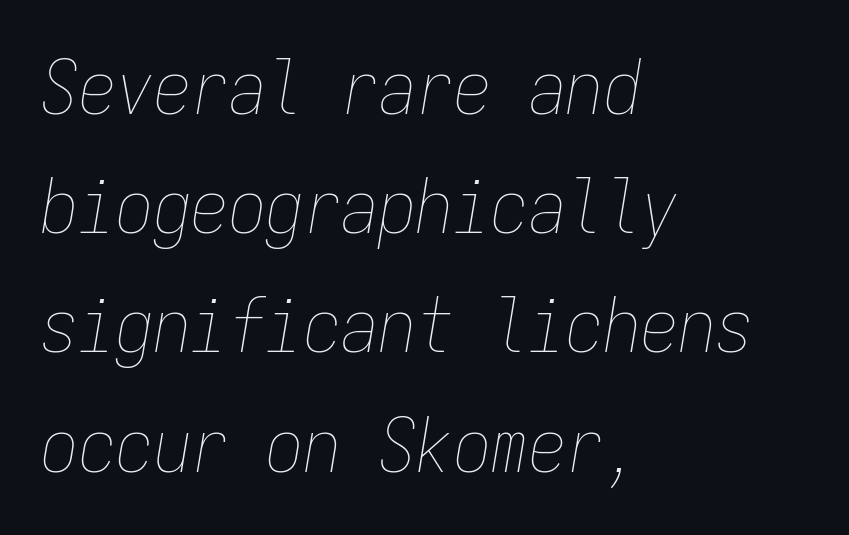
The image shows 75 px thin, condensed type, italic (leaning right), monospaced; set left-aligned, normal line spacing (1.59x), normal letter spacing, not underlined; low stroke contrast and a medium x-height.
